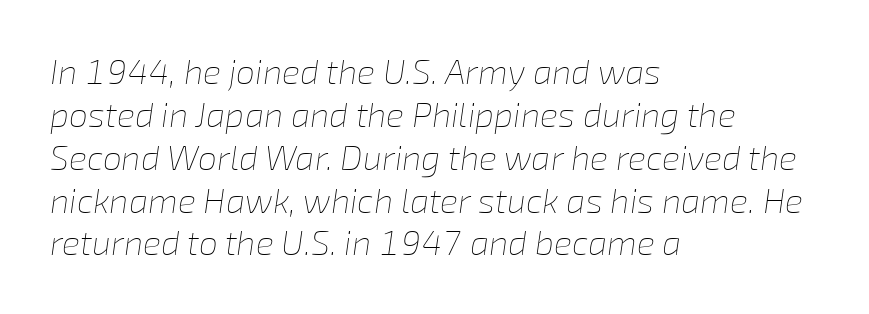
Q: Is the text bold? A: No.
Q: Is the text italic (slanted)? A: Yes, it leans right by about 8 degrees.
Q: Is the text underlined? A: No.
Q: How is the paragraph aligned? A: Left-aligned.
Q: Is the spacing between letters normal or unusually wide? A: Normal.
Q: Is the spacing between lines tight, normal or loose? A: Normal.
Q: Width (condensed, normal, or wide)? A: Normal.
Q: Stroke contrast? A: Low.
Q: x-height? A: Medium.
Q: Monospaced? A: No.
